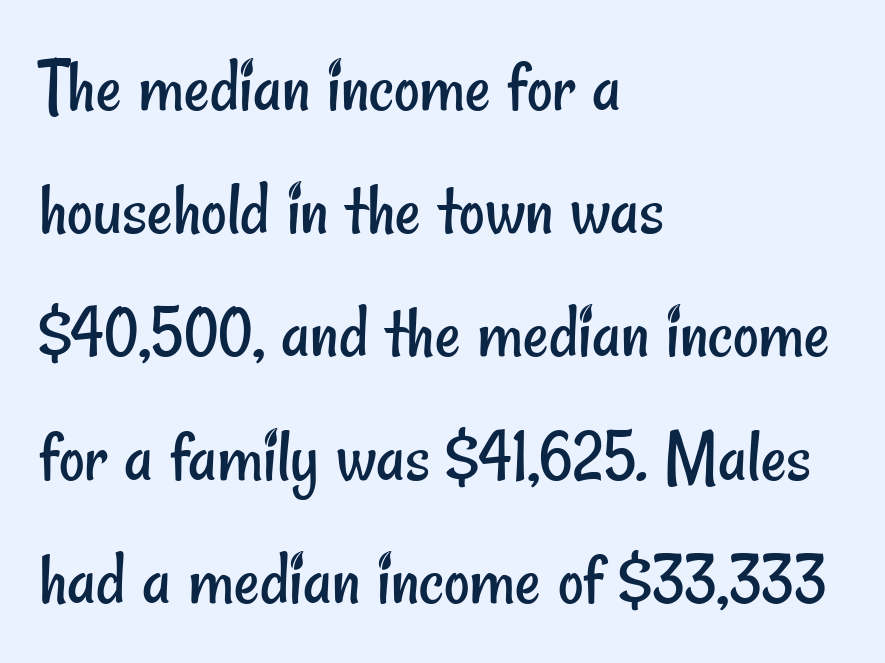
The typeface has the unassuming heft of standard copy or less. In CSS terms this would be text-align: left. These lines are rendered in a variable-pitch font. A typesetter would label this face a sans.
